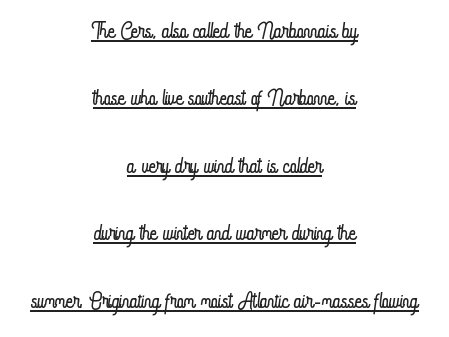
The face used here is rendered with its standard letterfit. Think standard paragraph weight, or any step lighter than that. The vertical gap from one line to the next is large. Do the characters align in a grid? No, the font is proportional. Reading down the block, each line starts at a different indent, mirrored at its end.
